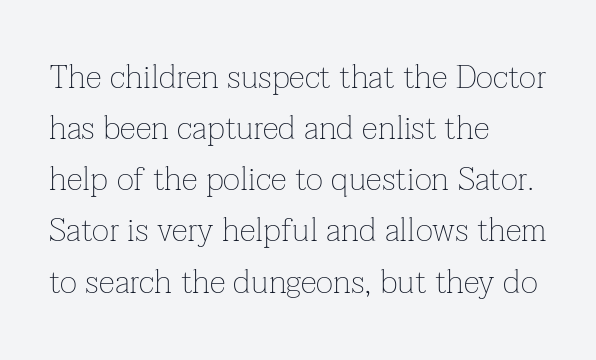
The image shows 33 px thin serif type, upright; set left-aligned, normal line spacing (1.55x), normal letter spacing, not underlined; low stroke contrast and a medium x-height.
